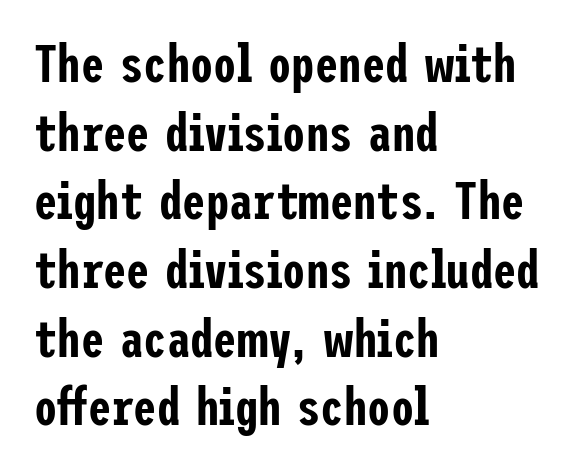
Q: Is the text italic (slanted)? A: No, it is upright.
Q: Is the typeface a serif or a sans-serif typeface? A: Sans-serif.
Q: Is the text underlined? A: No.
Q: How is the paragraph aligned? A: Left-aligned.
Q: Is the spacing between letters normal or unusually wide? A: Normal.
Q: Is the spacing between lines tight, normal or loose? A: Normal.
Q: Width (condensed, normal, or wide)? A: Condensed.
Q: Stroke contrast? A: Low.
Q: x-height? A: Medium.
